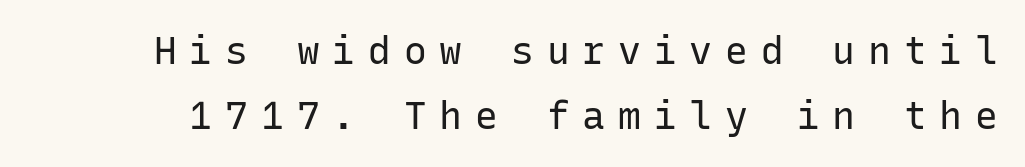
Q: Is the text bold? A: No.
Q: Is the text italic (slanted)? A: No, it is upright.
Q: Is the typeface a serif or a sans-serif typeface? A: Sans-serif.
Q: Is the text underlined? A: No.
Q: Is the spacing between letters normal or unusually wide? A: Unusually wide.
Q: Width (condensed, normal, or wide)? A: Normal.
Q: Stroke contrast? A: Low.
Q: x-height? A: Medium.
Q: Monospaced? A: Yes.
